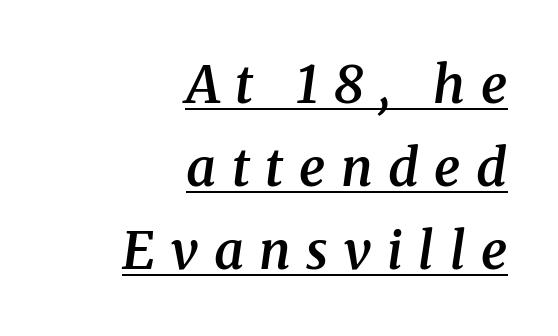
{"serif": "yes", "italic": "yes", "lean": "right", "slant_degrees": 8, "bold": "semi", "weight": "semibold", "width": "normal", "stroke_contrast": "medium", "x_height": "medium", "monospaced": "no", "underline": "yes", "align": "right", "line_spacing": "normal", "line_spacing_ratio": 1.6, "letter_spacing": "wide", "letter_spacing_em": 0.3, "glyph_px": 52}
